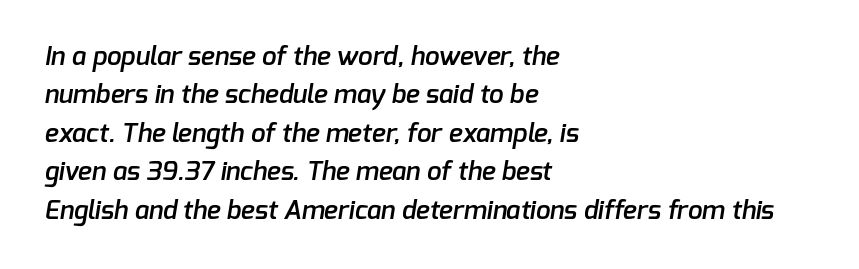
The image shows 26 px text type; set left-aligned, normal line spacing (1.48x), normal letter spacing, not underlined.
